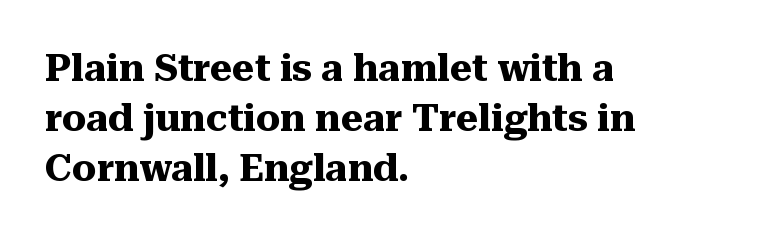
The image shows 38 px heavy serif type, upright; set left-aligned, normal line spacing (1.32x), normal letter spacing, not underlined; medium stroke contrast and a medium x-height.
